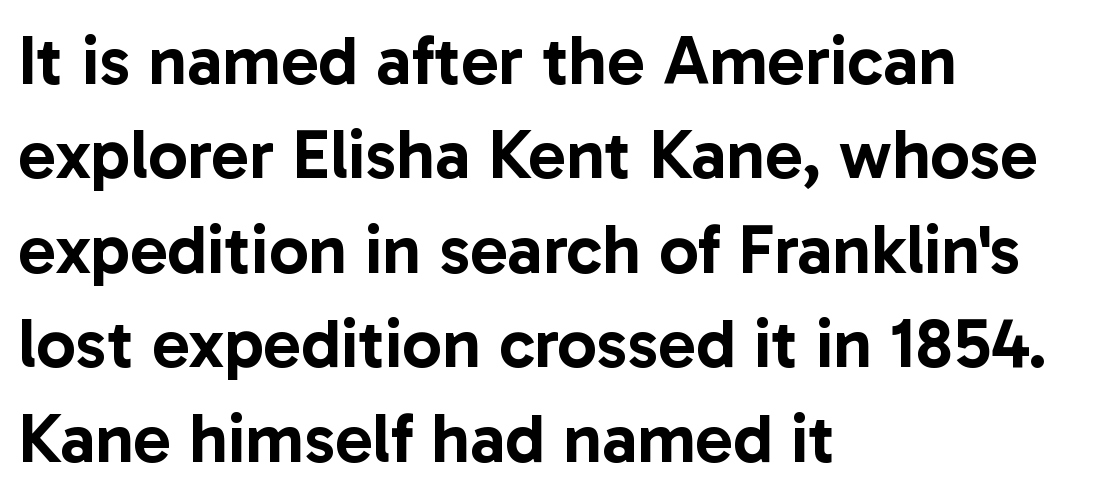
Q: Is the text italic (slanted)? A: No, it is upright.
Q: Is the typeface a serif or a sans-serif typeface? A: Sans-serif.
Q: Is the text underlined? A: No.
Q: How is the paragraph aligned? A: Left-aligned.
Q: Is the spacing between letters normal or unusually wide? A: Normal.
Q: Is the spacing between lines tight, normal or loose? A: Normal.
Q: Width (condensed, normal, or wide)? A: Normal.
Q: Stroke contrast? A: Low.
Q: x-height? A: Medium.
Q: Monospaced? A: No.
